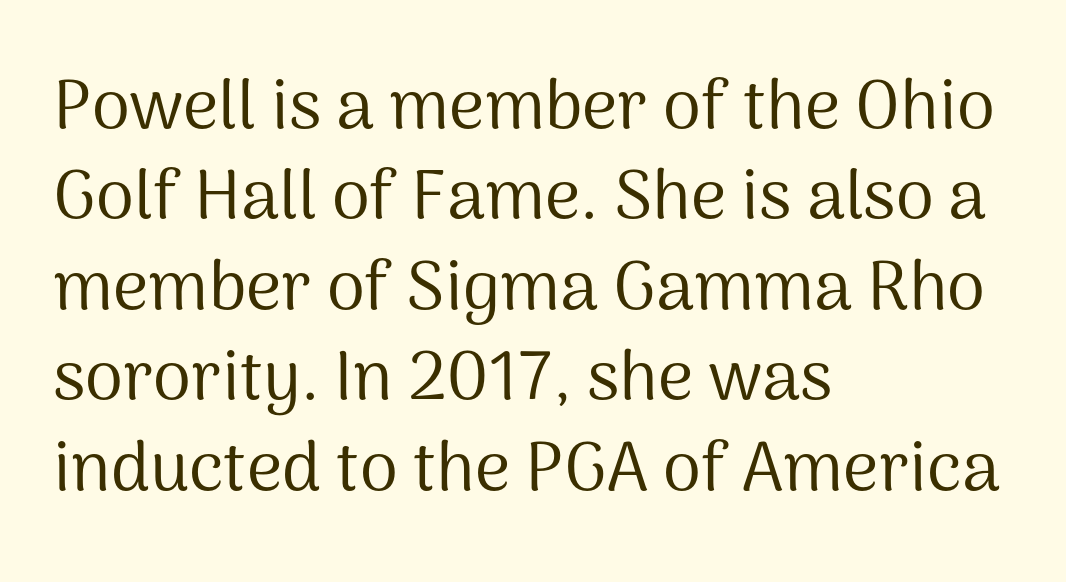
{"serif": "no", "italic": "no", "bold": "no", "weight": "regular", "width": "normal", "stroke_contrast": "medium", "x_height": "medium", "monospaced": "no", "underline": "no", "align": "left", "line_spacing": "normal", "line_spacing_ratio": 1.31, "letter_spacing": "normal", "letter_spacing_em": 0.0, "glyph_px": 69}
